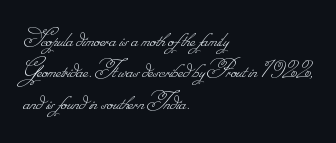
The baseline area is clear. In CSS terms this would be text-align: left. Each word holds together tightly as a unit, with standard inter-letter gaps. Letters have the restrained weight of plain body copy at most.
